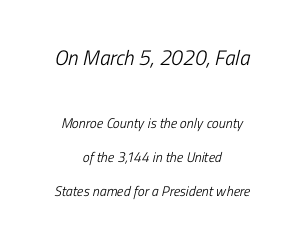
Visually, the top section dominates because its glyphs are scaled up. Letters rest on an invisible, unmarked baseline. Leftover space on each line is divided equally before and after the words. A typesetter would call this leading open, well beyond the default. Does extra space separate the letters? No, they use regular spacing. No extra ink here — the face is not bold.
